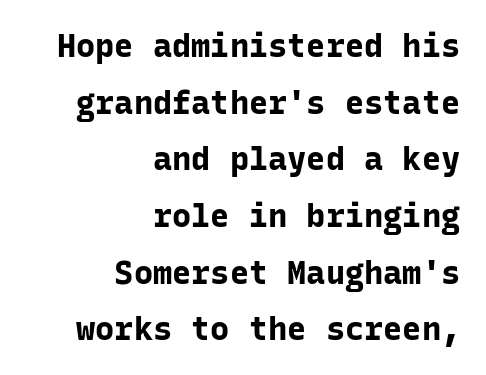
{"serif": "no", "italic": "no", "bold": "yes", "weight": "bold", "width": "normal", "stroke_contrast": "low", "x_height": "medium", "monospaced": "yes", "underline": "no", "align": "right", "line_spacing_ratio": 1.77, "letter_spacing": "normal", "letter_spacing_em": 0.0, "glyph_px": 32}
